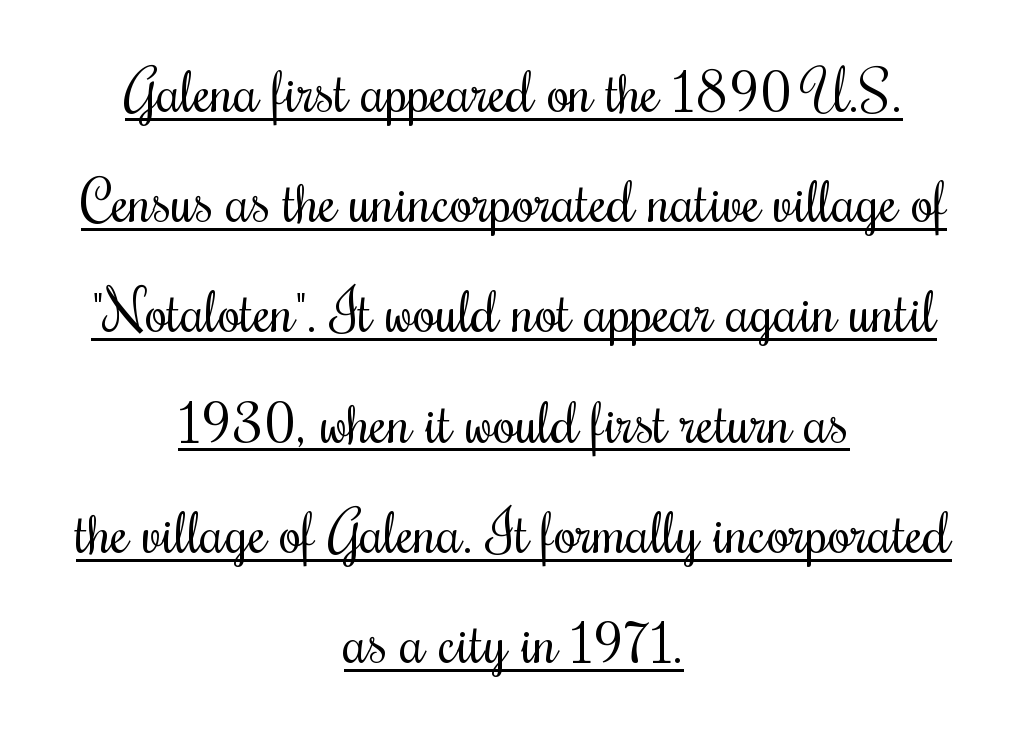
{"bold": "no", "weight": "regular", "width": "condensed", "stroke_contrast": "medium", "x_height": "small", "monospaced": "no", "underline": "yes", "align": "center", "line_spacing": "loose", "line_spacing_ratio": 1.9, "letter_spacing": "normal", "letter_spacing_em": 0.0, "glyph_px": 58}
